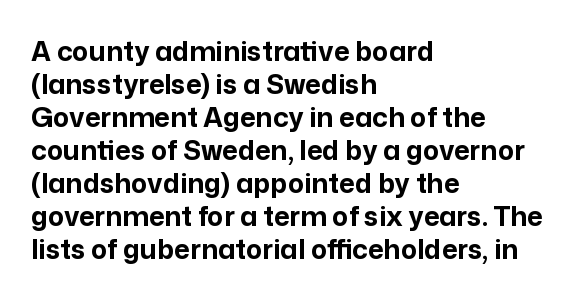
The image shows 27 px bold type, upright; set left-aligned, line spacing 1.22x, normal letter spacing, not underlined.
